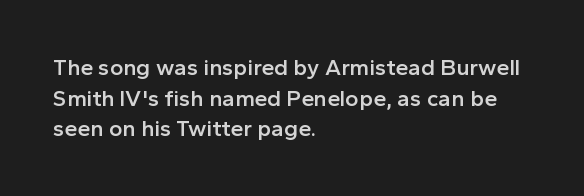
Is there any slant? The stems are plumb. The leading is moderate, giving the passage an even texture. A bit beefed up — I'd call it semibold rather than bold. No word sits above an underline. Characters follow at the spacing the type designer built in. Compared with a centered layout, this one pins lines to the left instead.
